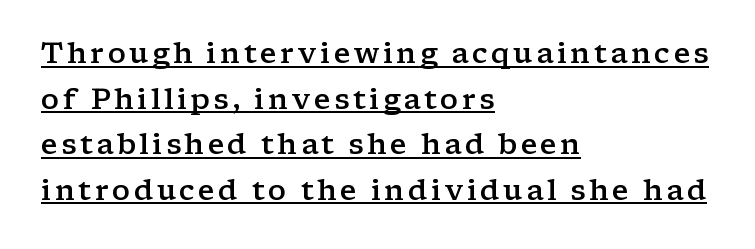
Firm but not heavy-handed strokes: this text is semibold. What decoration does the sample have? An underline. Normally led — the rows are evenly, conventionally spaced. Tall strokes in this sample are plumb rather than angled.
